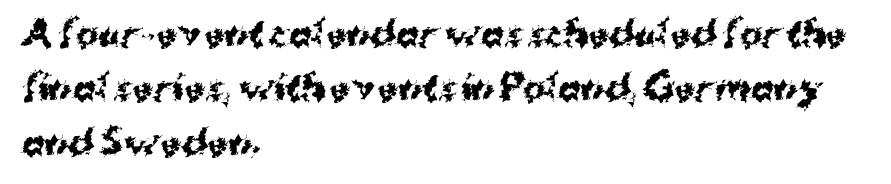
The designer went with a sans here, leaving each stem footless. Quick note: interline space is typical. Varying glyph widths throughout — classic text-font behaviour. The sample has been set heavy, in full bold. Unmarked baselines from the first word to the last.
